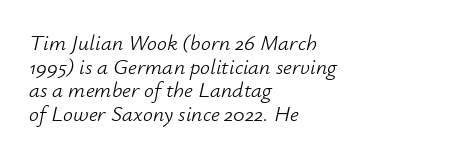
The image shows 22 px text type, italic (leaning right); set left-aligned, tight line spacing (1.07x), normal letter spacing, not underlined.
